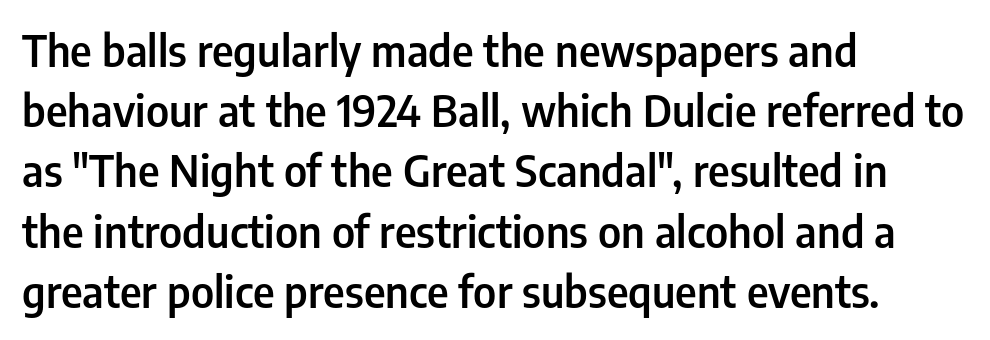
Honestly, the row spacing looks completely unremarkable. The baseline area is clear. In terms of weight, the rendering is demibold, just under bold. When letters stand straight like this, we call the style roman or upright. The rendering keeps characters at their native spacing.
